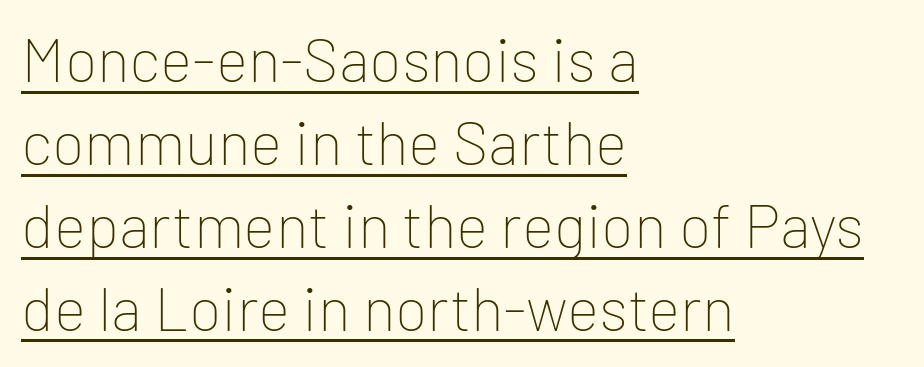
{"serif": "no", "italic": "no", "bold": "no", "weight": "thin", "width": "normal", "stroke_contrast": "low", "x_height": "medium", "monospaced": "no", "underline": "yes", "align": "left", "line_spacing": "normal", "line_spacing_ratio": 1.36, "letter_spacing": "normal", "letter_spacing_em": 0.0, "glyph_px": 61}
